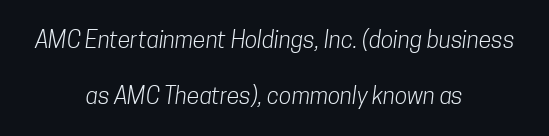
Q: Is the text bold? A: No.
Q: Is the text underlined? A: No.
Q: How is the paragraph aligned? A: Centered.
Q: Is the spacing between letters normal or unusually wide? A: Normal.
Q: Is the spacing between lines tight, normal or loose? A: Loose.
